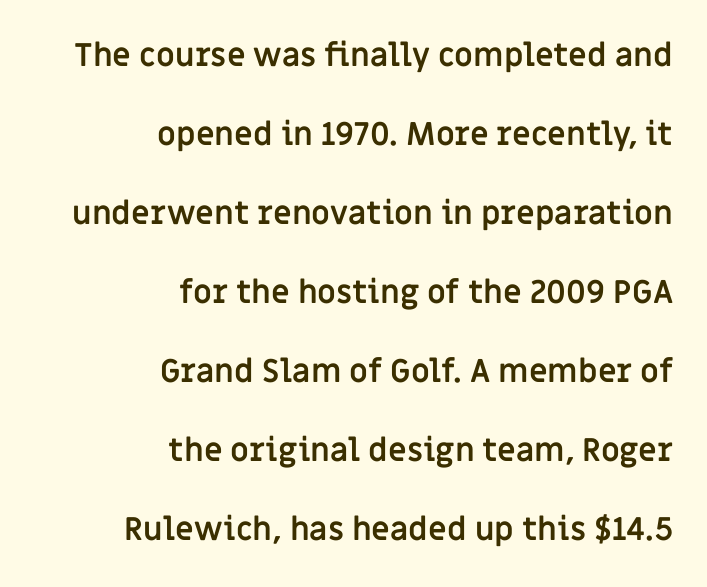
Q: Is the text bold? A: Yes.
Q: Is the text italic (slanted)? A: No, it is upright.
Q: Is the typeface a serif or a sans-serif typeface? A: Sans-serif.
Q: Is the text underlined? A: No.
Q: How is the paragraph aligned? A: Right-aligned.
Q: Is the spacing between letters normal or unusually wide? A: Normal.
Q: Is the spacing between lines tight, normal or loose? A: Loose.
Q: Width (condensed, normal, or wide)? A: Normal.
Q: Stroke contrast? A: Low.
Q: x-height? A: Large.
Q: Monospaced? A: No.
